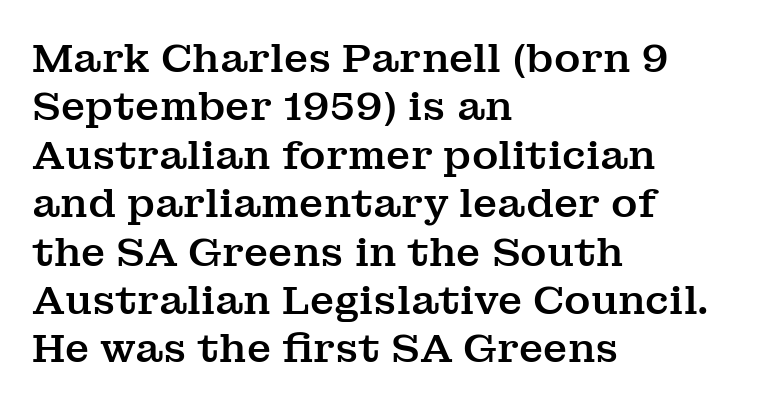
Q: Is the text italic (slanted)? A: No, it is upright.
Q: Is the typeface a serif or a sans-serif typeface? A: Serif.
Q: Is the text underlined? A: No.
Q: How is the paragraph aligned? A: Left-aligned.
Q: Is the spacing between letters normal or unusually wide? A: Normal.
Q: Width (condensed, normal, or wide)? A: Normal.
Q: Stroke contrast? A: Medium.
Q: x-height? A: Medium.
Q: Monospaced? A: No.
